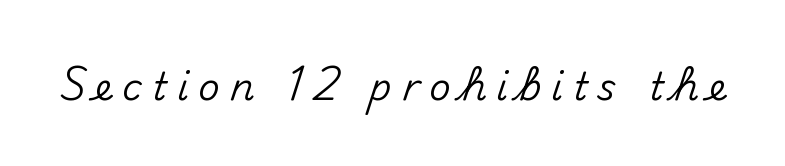
{"serif": "no", "width": "normal", "stroke_contrast": "medium", "x_height": "small", "monospaced": "no", "underline": "no", "letter_spacing": "wide", "letter_spacing_em": 0.26, "glyph_px": 38}
